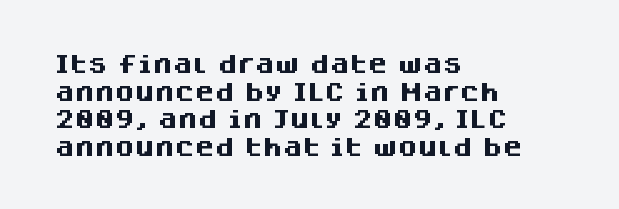
{"italic": "no", "bold": "yes", "underline": "no", "align": "left", "line_spacing": "normal", "line_spacing_ratio": 1.38, "letter_spacing": "normal", "letter_spacing_em": 0.0, "glyph_px": 20}
